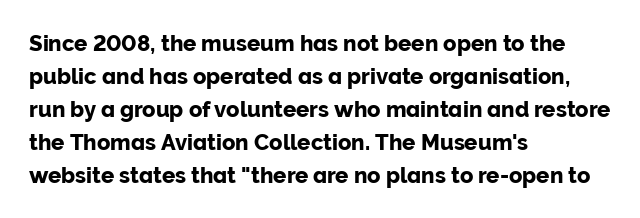
{"italic": "no", "underline": "no", "align": "left", "line_spacing": "normal", "line_spacing_ratio": 1.5, "letter_spacing": "normal", "letter_spacing_em": 0.0, "glyph_px": 22}
